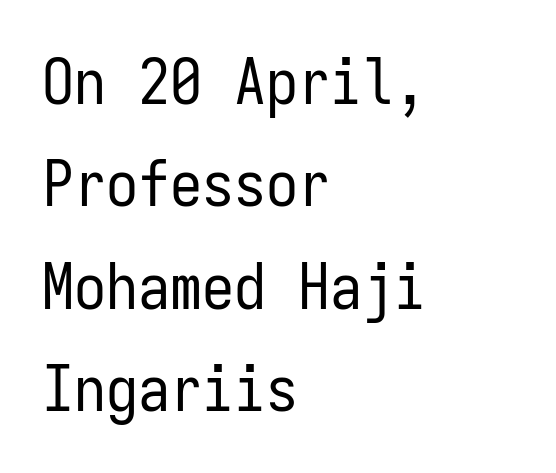
The image shows 64 px regular-weight, condensed sans-serif type, upright, monospaced; set left-aligned, normal line spacing (1.6x), normal letter spacing, not underlined; low stroke contrast and a medium x-height.
